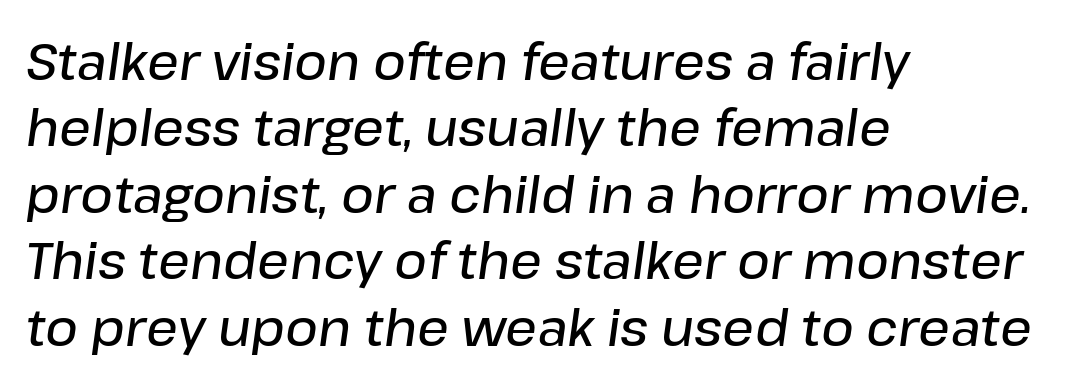
The image shows 50 px semibold type, italic (leaning right); set left-aligned, normal line spacing (1.33x), normal letter spacing, not underlined; low stroke contrast and a medium x-height.
